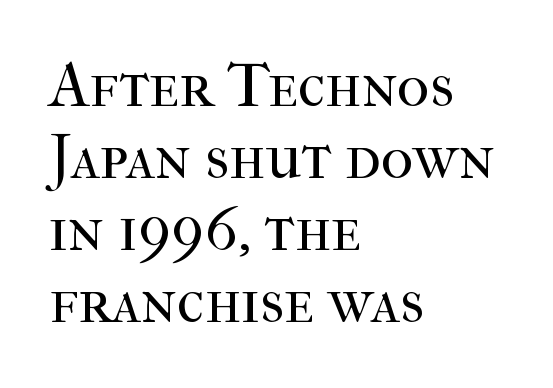
Q: Is the text bold? A: No.
Q: Is the text italic (slanted)? A: No, it is upright.
Q: Is the typeface a serif or a sans-serif typeface? A: Serif.
Q: Is the text underlined? A: No.
Q: How is the paragraph aligned? A: Left-aligned.
Q: Is the spacing between letters normal or unusually wide? A: Normal.
Q: Width (condensed, normal, or wide)? A: Normal.
Q: Stroke contrast? A: High.
Q: x-height? A: Medium.
Q: Monospaced? A: No.
